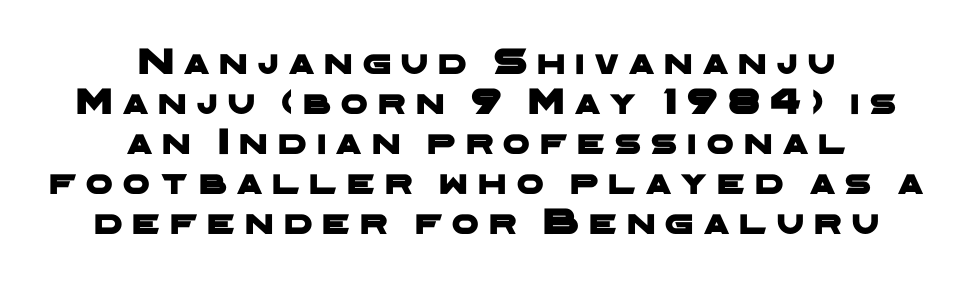
Horizontally, the lines are justified to the midpoint only. What kind of face is this? One without serifs — a sans. The letters advance in unequal steps, a hallmark of proportional type. Closely set lines give the paragraph a compact silhouette. Look at the tracking — it's clearly loosened, letters drifting apart.
